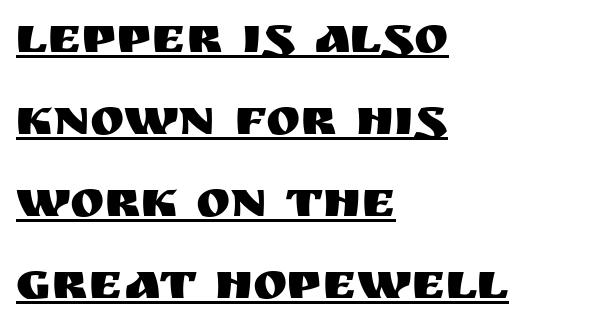
Nope, not italic — everything's standing straight. Quick note: interline space is typical. The rendered words wear a rule along their underside. The characters display no serif detailing; their extremities are plain. The letters advance in unequal steps, a hallmark of proportional type. Left-aligned paragraph, ragged on the right.
